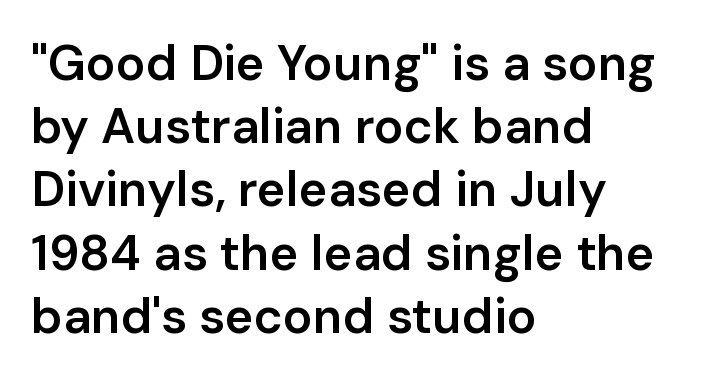
How heavy is the stroke? Medium-heavy — a semibold, shy of bold. Typeset ragged right — the left edge is the straight one. Each new line begins a customary step beneath the previous one. Every stem runs plumb, perpendicular to the baseline. Rule under the text: the space is simply empty.
